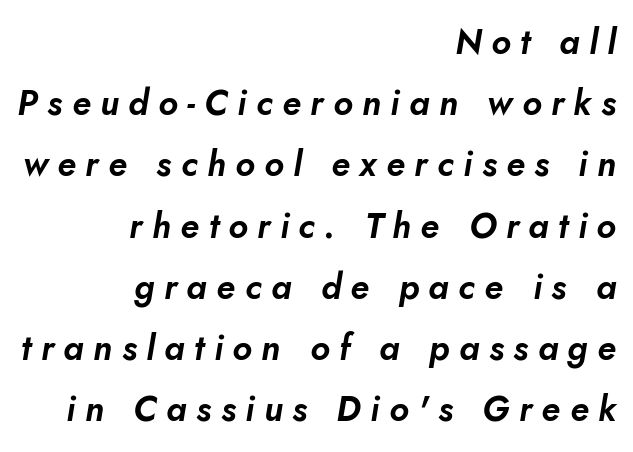
{"italic": "yes", "lean": "right", "slant_degrees": 10, "width": "normal", "stroke_contrast": "low", "x_height": "small", "monospaced": "no", "underline": "no", "align": "right", "line_spacing_ratio": 1.75, "letter_spacing": "wide", "letter_spacing_em": 0.27, "glyph_px": 35}
